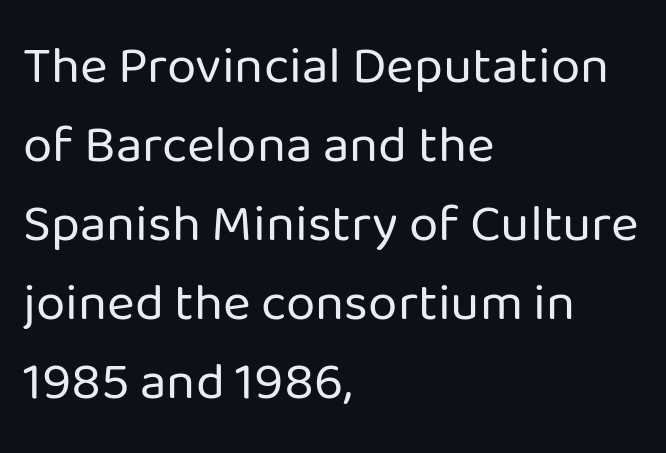
Q: Is the text bold? A: No.
Q: Is the text italic (slanted)? A: No, it is upright.
Q: Is the typeface a serif or a sans-serif typeface? A: Sans-serif.
Q: Is the text underlined? A: No.
Q: How is the paragraph aligned? A: Left-aligned.
Q: Is the spacing between letters normal or unusually wide? A: Normal.
Q: Is the spacing between lines tight, normal or loose? A: Normal.
Q: Width (condensed, normal, or wide)? A: Normal.
Q: Stroke contrast? A: Low.
Q: x-height? A: Medium.
Q: Monospaced? A: No.
